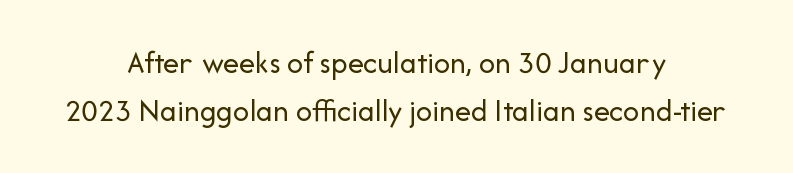
The image shows 32 px regular-weight sans-serif type, upright; set centered, normal line spacing (1.5x), normal letter spacing, not underlined; low stroke contrast and a medium x-height.
